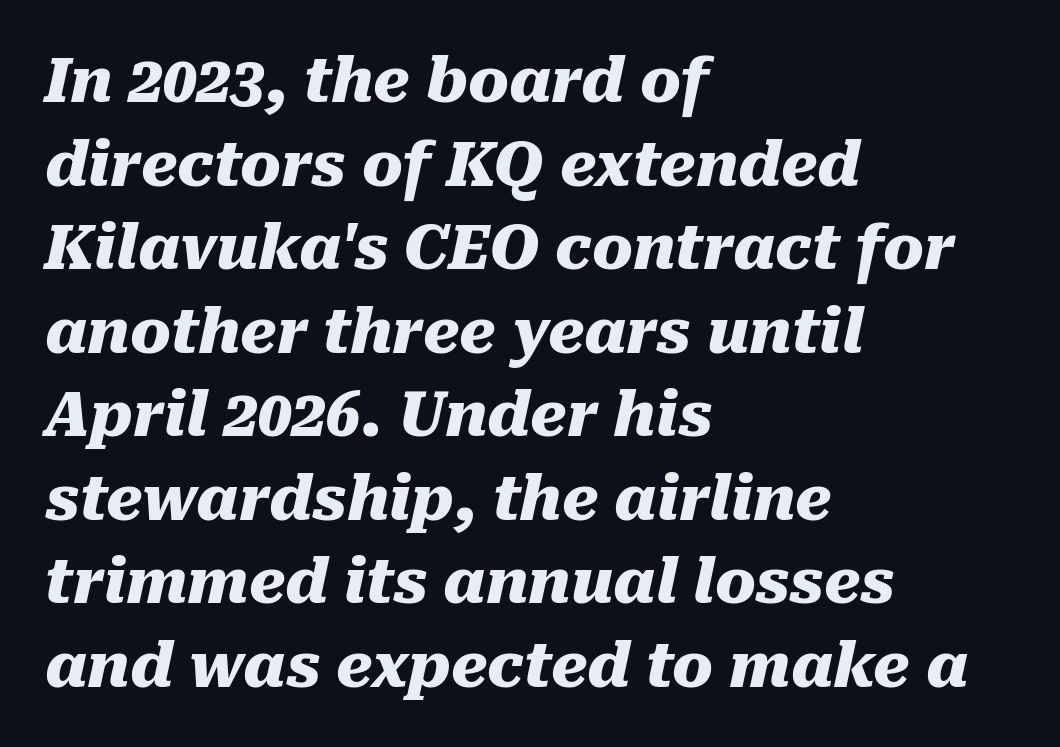
Q: Is the text bold? A: Yes.
Q: Is the text italic (slanted)? A: Yes, it leans right by about 10 degrees.
Q: Is the text underlined? A: No.
Q: How is the paragraph aligned? A: Left-aligned.
Q: Is the spacing between letters normal or unusually wide? A: Normal.
Q: Is the spacing between lines tight, normal or loose? A: Normal.
Q: Width (condensed, normal, or wide)? A: Normal.
Q: Stroke contrast? A: Medium.
Q: x-height? A: Medium.
Q: Monospaced? A: No.
